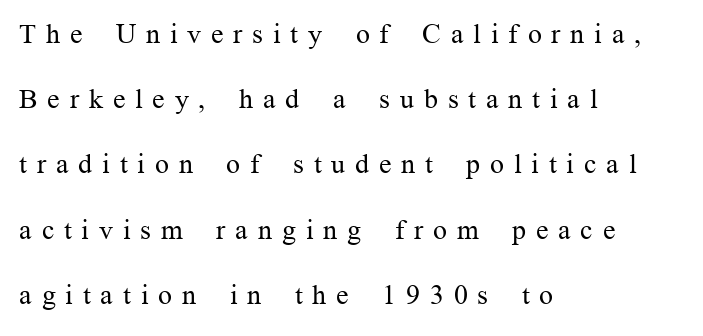
Q: Is the text bold? A: No.
Q: Is the text italic (slanted)? A: No, it is upright.
Q: Is the typeface a serif or a sans-serif typeface? A: Serif.
Q: Is the text underlined? A: No.
Q: How is the paragraph aligned? A: Left-aligned.
Q: Is the spacing between letters normal or unusually wide? A: Unusually wide.
Q: Is the spacing between lines tight, normal or loose? A: Loose.
Q: Width (condensed, normal, or wide)? A: Normal.
Q: Stroke contrast? A: Medium.
Q: x-height? A: Medium.
Q: Monospaced? A: No.
